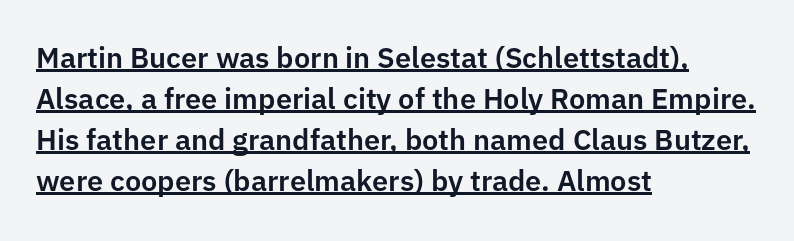
The image shows 29 px sans-serif type, upright; set left-aligned, normal line spacing (1.41x), normal letter spacing, underlined; low stroke contrast and a medium x-height.
